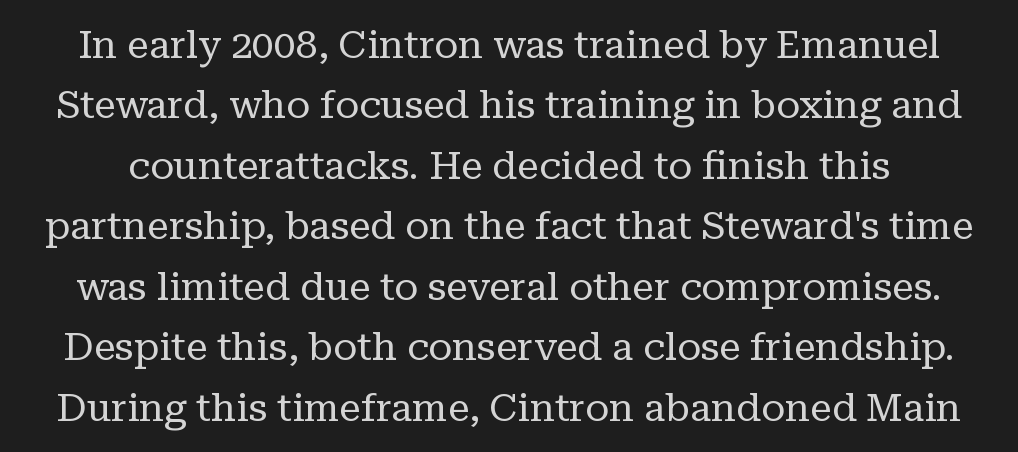
Unbolded letterforms with no extra heft. Students, note that the glyphs here touch the page at normal intervals. Look at the bottom of the vertical strokes: they flare into serifs here. Every character sits straight up, as roman type does. The gap between lines stays unmarked. The passage shown is typed in a proportional face where columns would drift.
